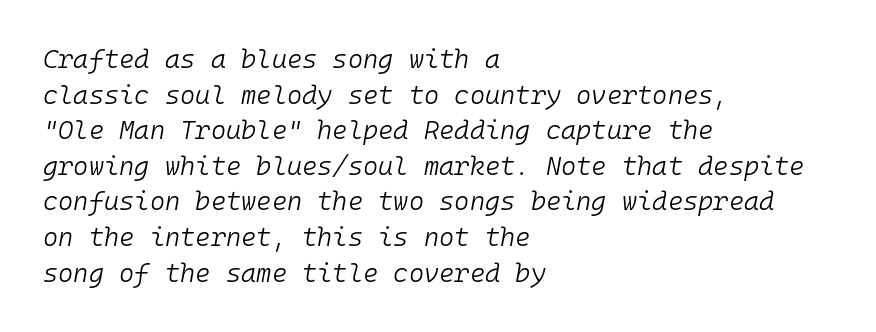
{"italic": "yes", "lean": "right", "slant_degrees": 10, "bold": "no", "underline": "no", "align": "left", "line_spacing": "normal", "line_spacing_ratio": 1.37, "letter_spacing": "normal", "letter_spacing_em": 0.0, "glyph_px": 26}
